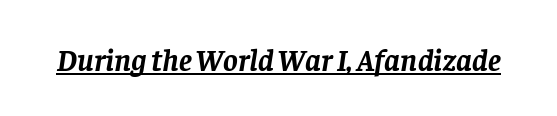
The image shows 31 px semibold serif type, italic (leaning right); set normal letter spacing, underlined; low stroke contrast and a large x-height.
